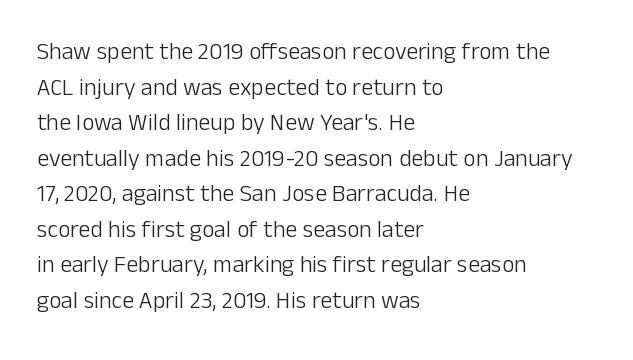
The image shows 24 px text type, upright; set left-aligned, normal line spacing (1.48x), normal letter spacing, not underlined.
